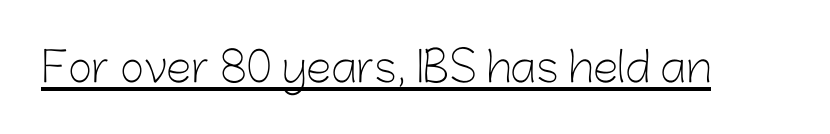
Q: Is the text bold? A: No.
Q: Is the text italic (slanted)? A: No, it is upright.
Q: Is the typeface a serif or a sans-serif typeface? A: Sans-serif.
Q: Is the text underlined? A: Yes.
Q: Is the spacing between letters normal or unusually wide? A: Normal.
Q: Width (condensed, normal, or wide)? A: Normal.
Q: Stroke contrast? A: Low.
Q: x-height? A: Medium.
Q: Monospaced? A: No.
